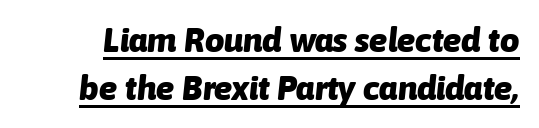
Varying glyph widths throughout — classic text-font behaviour. What stands out about the letter spacing? Nothing — it is the standard amount. Weight: bold. The leading is moderate, giving the passage an even texture. A typesetter would mark this as italic.
